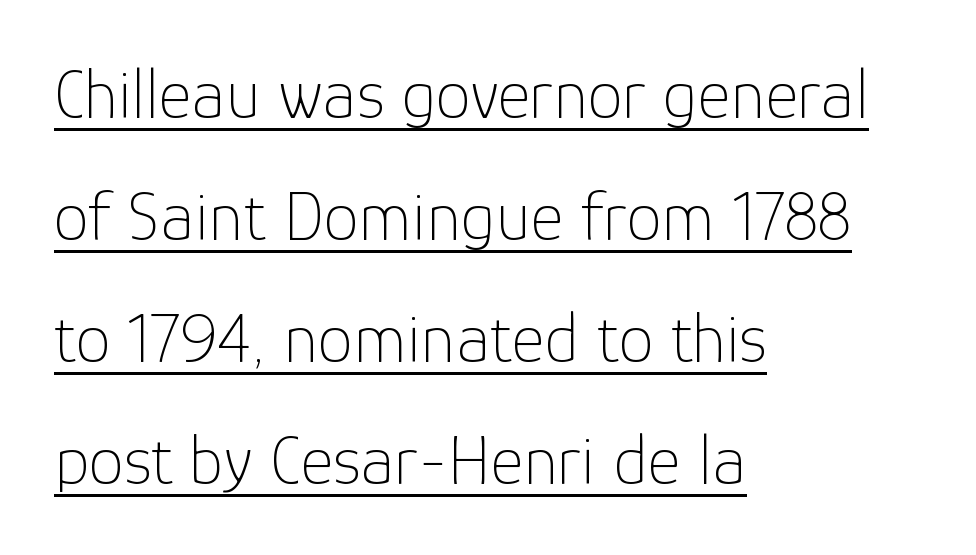
Q: Is the text bold? A: No.
Q: Is the text italic (slanted)? A: No, it is upright.
Q: Is the typeface a serif or a sans-serif typeface? A: Sans-serif.
Q: Is the text underlined? A: Yes.
Q: How is the paragraph aligned? A: Left-aligned.
Q: Is the spacing between letters normal or unusually wide? A: Normal.
Q: Width (condensed, normal, or wide)? A: Normal.
Q: Stroke contrast? A: Low.
Q: x-height? A: Medium.
Q: Monospaced? A: No.
